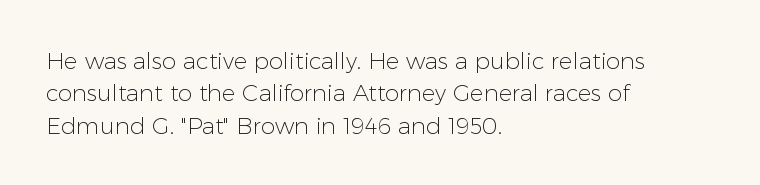
The tracking reads as untouched default to a designer's eye. Layout note: lines flush left. Students, observe: this is what conventionally led text looks like. Underline: absent.
